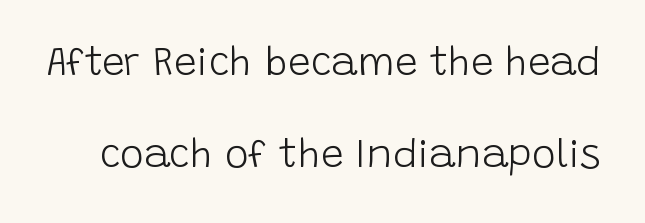
The image shows 40 px light sans-serif type, upright; set loose line spacing (2.29x), normal letter spacing, not underlined; low stroke contrast and a large x-height.
